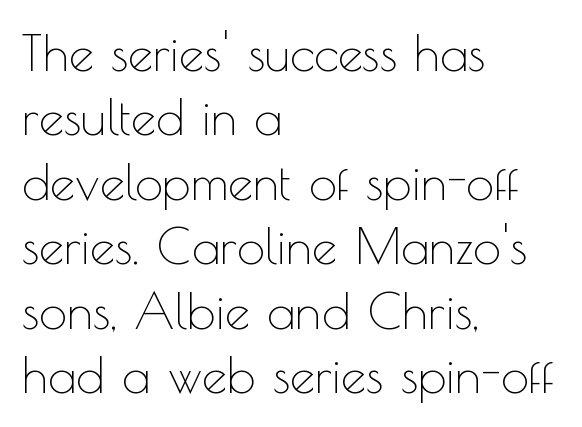
Q: Is the text bold? A: No.
Q: Is the text italic (slanted)? A: No, it is upright.
Q: Is the typeface a serif or a sans-serif typeface? A: Sans-serif.
Q: Is the text underlined? A: No.
Q: How is the paragraph aligned? A: Left-aligned.
Q: Is the spacing between letters normal or unusually wide? A: Normal.
Q: Is the spacing between lines tight, normal or loose? A: Normal.
Q: Width (condensed, normal, or wide)? A: Normal.
Q: x-height? A: Small.
Q: Monospaced? A: No.
